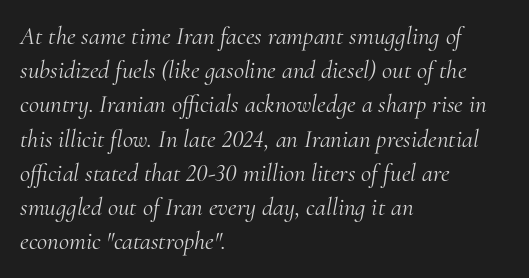
{"italic": "yes", "lean": "right", "slant_degrees": 10, "bold": "no", "underline": "no", "align": "left", "line_spacing": "normal", "line_spacing_ratio": 1.37, "letter_spacing": "normal", "letter_spacing_em": 0.0, "glyph_px": 25}
